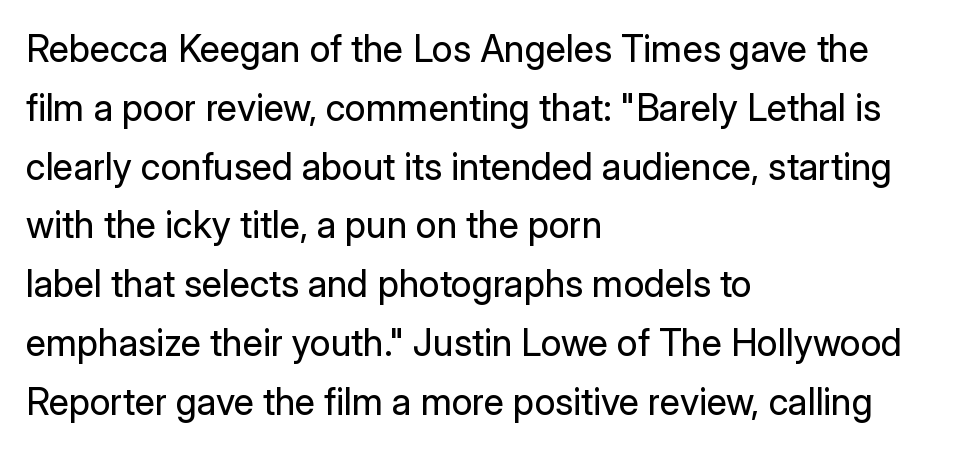
The image shows 37 px regular-weight sans-serif type, upright; set left-aligned, normal line spacing (1.59x), normal letter spacing, not underlined; low stroke contrast and a medium x-height.
